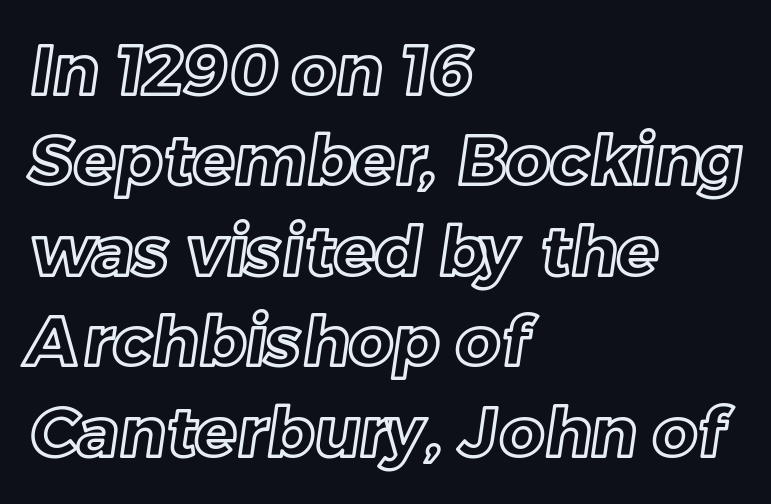
The image shows 69 px text type; set left-aligned, normal line spacing (1.31x), normal letter spacing, not underlined; a medium x-height.
